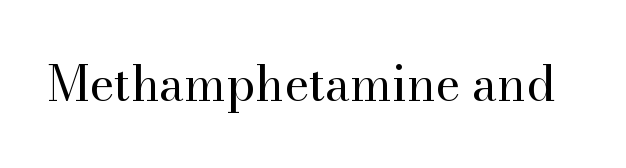
The image shows 48 px regular-weight serif type, upright; set normal letter spacing, not underlined; high stroke contrast and a small x-height.
